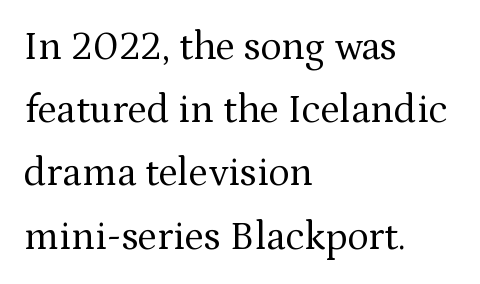
Q: Is the text bold? A: No.
Q: Is the text italic (slanted)? A: No, it is upright.
Q: Is the typeface a serif or a sans-serif typeface? A: Serif.
Q: Is the text underlined? A: No.
Q: How is the paragraph aligned? A: Left-aligned.
Q: Is the spacing between letters normal or unusually wide? A: Normal.
Q: Is the spacing between lines tight, normal or loose? A: Normal.
Q: Width (condensed, normal, or wide)? A: Normal.
Q: Stroke contrast? A: Medium.
Q: x-height? A: Medium.
Q: Monospaced? A: No.
